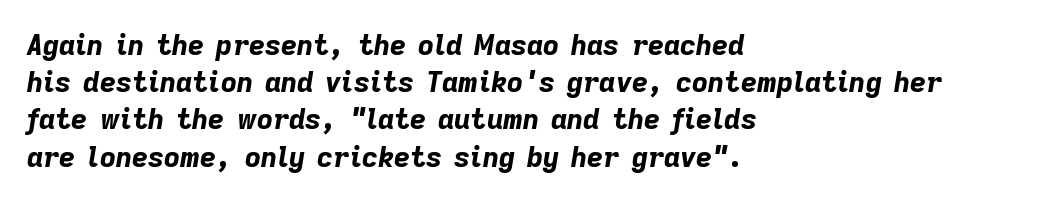
Anything drawn beneath the words? Only blank space. The line-height multiplier appears to be the usual default. Does the lettering tilt? It does — this is italic. Here the designer chose a conventional face with non-uniform glyph widths. Compared with a centered layout, this one pins lines to the left instead. Typographic density is high because the face is bold.
